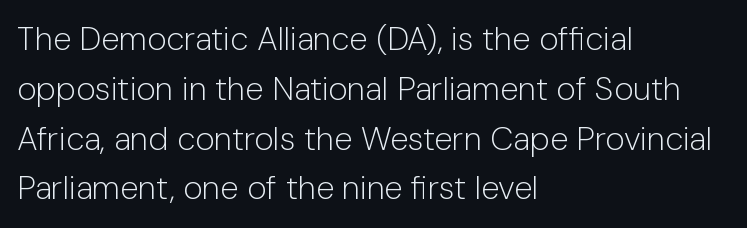
Just letters on the line, the space beneath them empty. Left-aligned paragraph, ragged on the right. No italicization has been applied; the sample stays upright. This sample uses a sans-serif face. Heaviness? Minimal to ordinary, like unemphasized prose.
